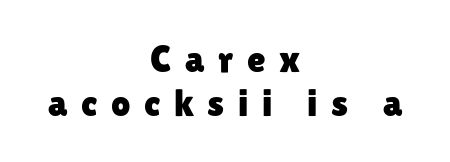
Q: Is the text italic (slanted)? A: No, it is upright.
Q: Is the typeface a serif or a sans-serif typeface? A: Sans-serif.
Q: Is the text underlined? A: No.
Q: How is the paragraph aligned? A: Centered.
Q: Is the spacing between letters normal or unusually wide? A: Unusually wide.
Q: Width (condensed, normal, or wide)? A: Normal.
Q: Stroke contrast? A: Low.
Q: x-height? A: Medium.
Q: Monospaced? A: No.
